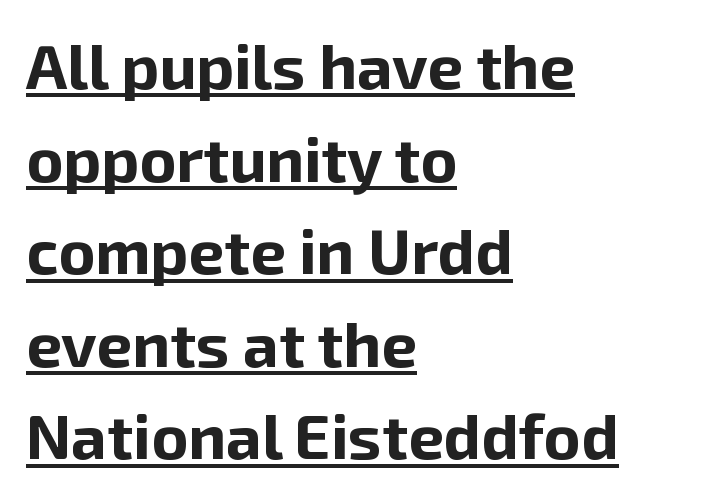
{"serif": "no", "italic": "no", "bold": "yes", "weight": "bold", "width": "normal", "stroke_contrast": "low", "x_height": "medium", "monospaced": "no", "underline": "yes", "align": "left", "line_spacing": "normal", "line_spacing_ratio": 1.47, "letter_spacing": "normal", "letter_spacing_em": 0.0, "glyph_px": 63}
